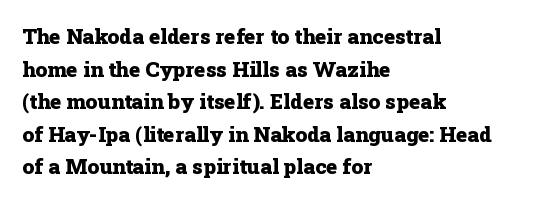
The image shows 21 px bold type, upright; set left-aligned, normal line spacing (1.55x), normal letter spacing, not underlined.
